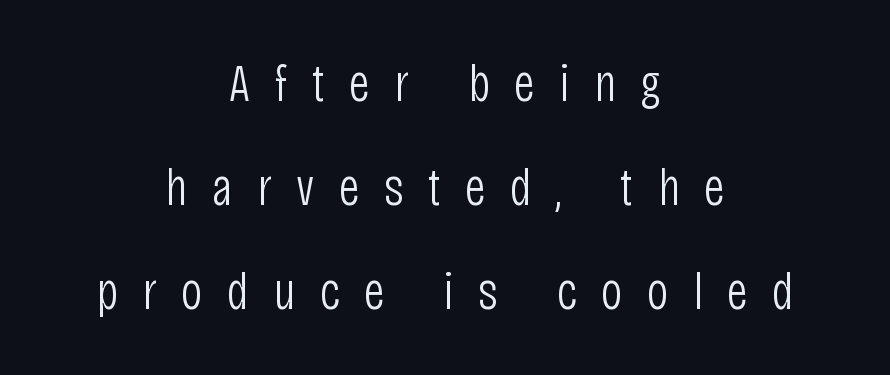
Q: Is the text bold? A: No.
Q: Is the text italic (slanted)? A: No, it is upright.
Q: Is the typeface a serif or a sans-serif typeface? A: Sans-serif.
Q: Is the text underlined? A: No.
Q: How is the paragraph aligned? A: Centered.
Q: Is the spacing between letters normal or unusually wide? A: Unusually wide.
Q: Is the spacing between lines tight, normal or loose? A: Loose.
Q: Width (condensed, normal, or wide)? A: Condensed.
Q: Stroke contrast? A: Low.
Q: x-height? A: Large.
Q: Monospaced? A: No.
